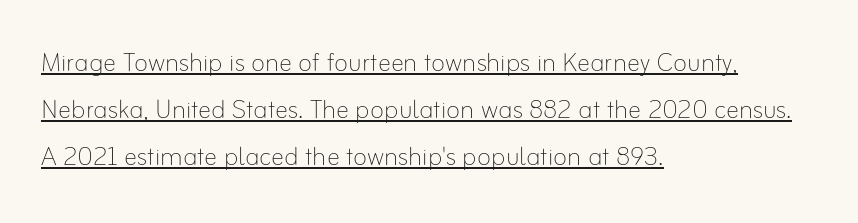
These glyphs show unthickened strokes, regular width or finer. Ordinary non-slanted type is in use. Note the varied advance widths — an 'i' is clearly narrower than an 'm'. Alignment: flush left. The rendering keeps characters at their native spacing. Check the space under the baseline: a stroke is drawn there.
